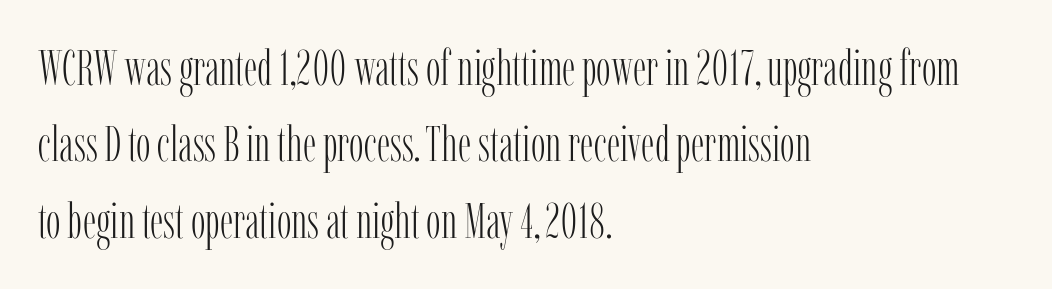
Q: Is the text bold? A: No.
Q: Is the text italic (slanted)? A: No, it is upright.
Q: Is the typeface a serif or a sans-serif typeface? A: Serif.
Q: Is the text underlined? A: No.
Q: How is the paragraph aligned? A: Left-aligned.
Q: Is the spacing between letters normal or unusually wide? A: Normal.
Q: Is the spacing between lines tight, normal or loose? A: Normal.
Q: Width (condensed, normal, or wide)? A: Condensed.
Q: Stroke contrast? A: Low.
Q: x-height? A: Medium.
Q: Monospaced? A: No.
